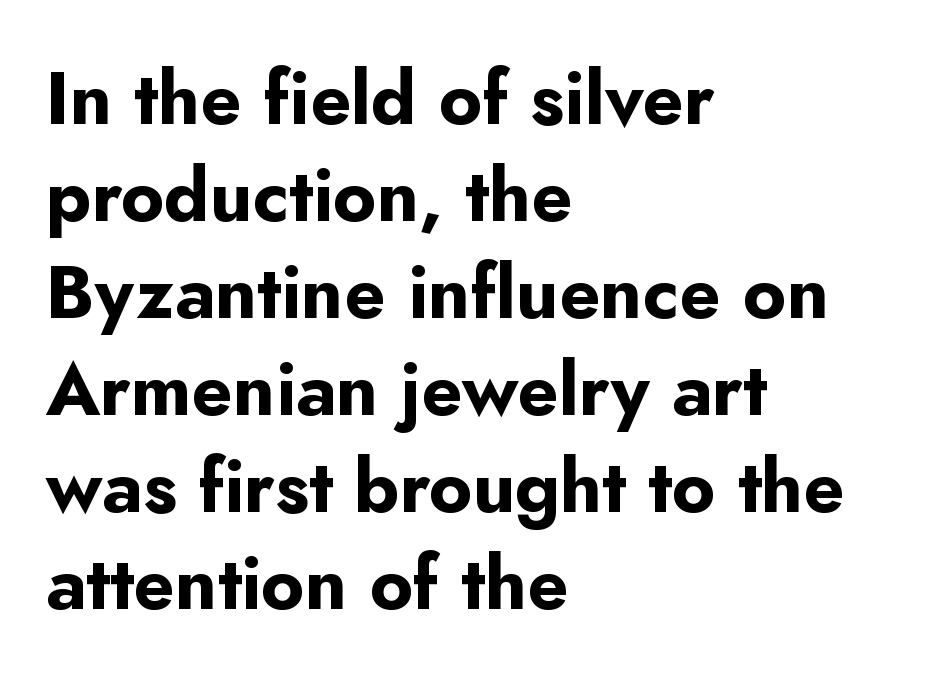
{"serif": "no", "italic": "no", "bold": "yes", "weight": "bold", "width": "normal", "stroke_contrast": "low", "x_height": "small", "monospaced": "no", "underline": "no", "align": "left", "line_spacing": "normal", "line_spacing_ratio": 1.31, "letter_spacing": "normal", "letter_spacing_em": 0.0, "glyph_px": 74}
